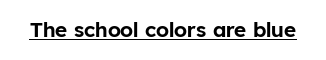
{"italic": "no", "underline": "yes", "letter_spacing": "normal", "letter_spacing_em": 0.0, "glyph_px": 21}
